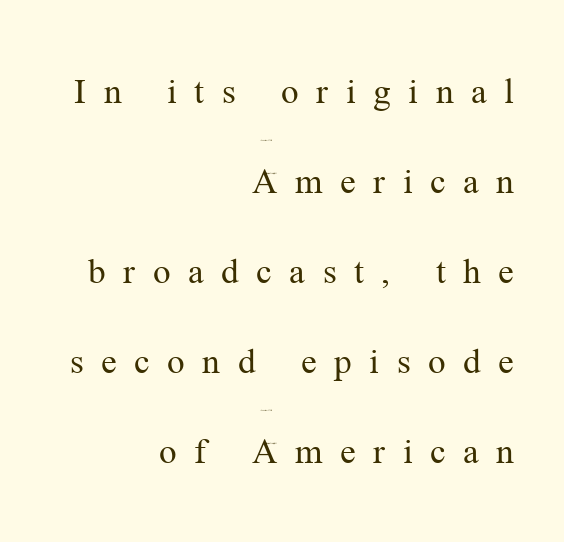
{"serif": "yes", "italic": "no", "bold": "no", "weight": "regular", "width": "normal", "stroke_contrast": "medium", "x_height": "medium", "monospaced": "no", "underline": "no", "align": "right", "line_spacing": "loose", "line_spacing_ratio": 2.31, "letter_spacing": "wide", "letter_spacing_em": 0.45, "glyph_px": 39}
